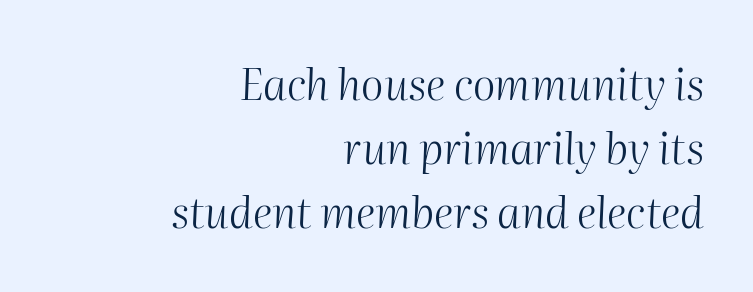
Q: Is the text bold? A: No.
Q: Is the text italic (slanted)? A: Yes, it leans right by about 2 degrees.
Q: Is the text underlined? A: No.
Q: How is the paragraph aligned? A: Right-aligned.
Q: Is the spacing between letters normal or unusually wide? A: Normal.
Q: Is the spacing between lines tight, normal or loose? A: Normal.
Q: Width (condensed, normal, or wide)? A: Normal.
Q: Stroke contrast? A: Medium.
Q: x-height? A: Medium.
Q: Monospaced? A: No.
